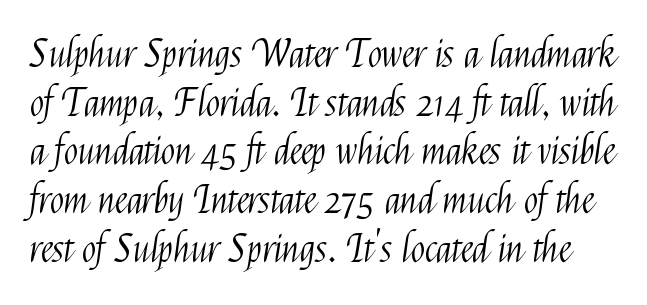
The image shows 38 px light, condensed sans-serif type; set normal line spacing (1.28x), normal letter spacing, not underlined; medium stroke contrast and a medium x-height.
